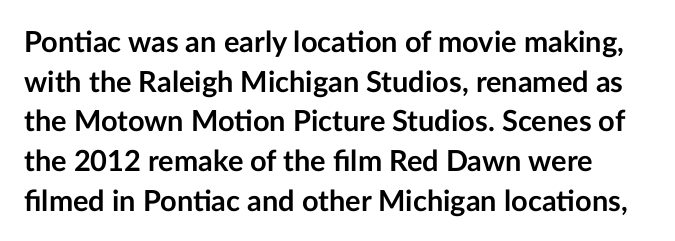
The image shows 29 px semibold sans-serif type, upright; set normal line spacing (1.37x), normal letter spacing, not underlined; low stroke contrast and a medium x-height.
